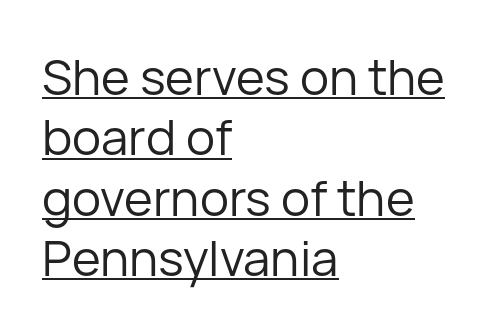
{"serif": "no", "italic": "no", "bold": "no", "weight": "regular", "width": "normal", "stroke_contrast": "low", "x_height": "medium", "monospaced": "no", "underline": "yes", "align": "left", "line_spacing_ratio": 1.23, "letter_spacing": "normal", "letter_spacing_em": 0.0, "glyph_px": 49}
